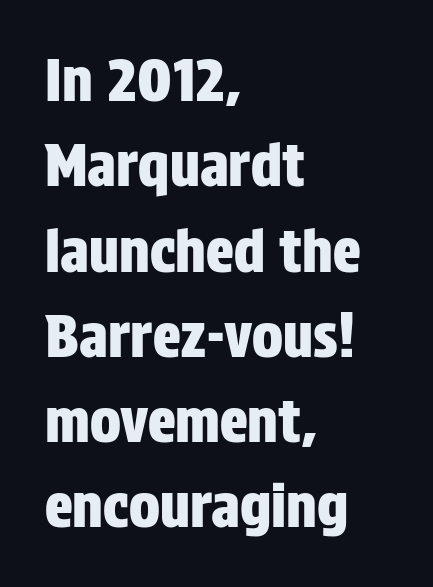
No feet cap the strokes, marking this as sans-serif type. Compared with a centered layout, this one pins lines to the left instead. Upright lettering throughout. Do the characters align in a grid? No, the font is proportional.
